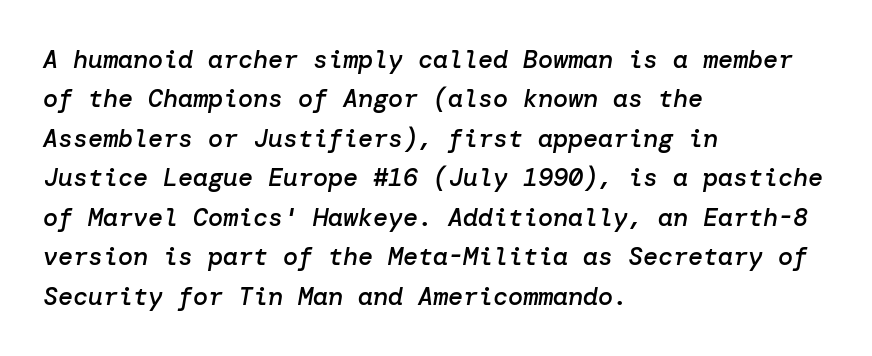
The image shows 25 px text type, italic (leaning right); set left-aligned, normal line spacing (1.58x), normal letter spacing, not underlined.
